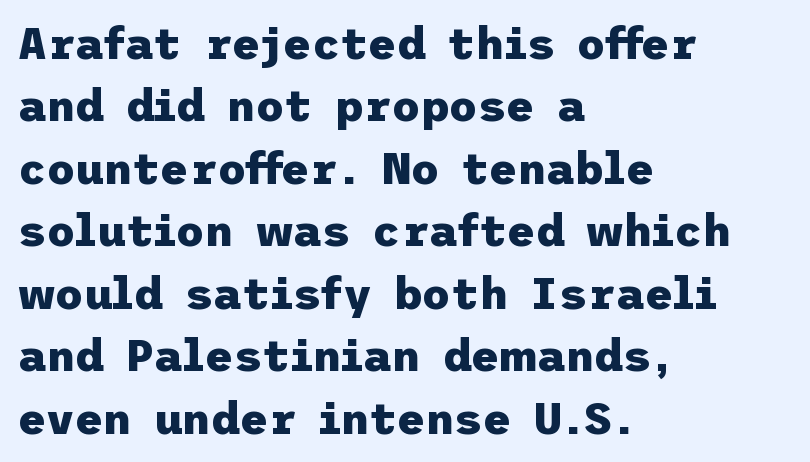
Strokes here are thick enough to call this a true bold. Tall strokes in this sample are plumb rather than angled. Check where the strokes stop: nothing finishes them off — pure sans. A clean baseline with only descenders dipping below it.
